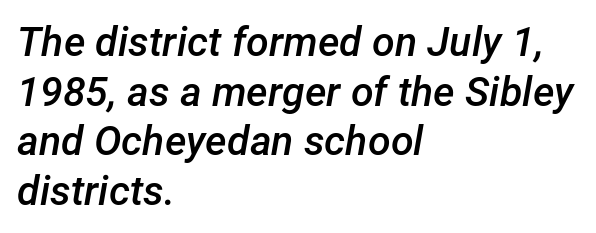
The image shows 41 px semibold type, italic (leaning right); set left-aligned, line spacing 1.21x, normal letter spacing, not underlined; low stroke contrast and a medium x-height.
